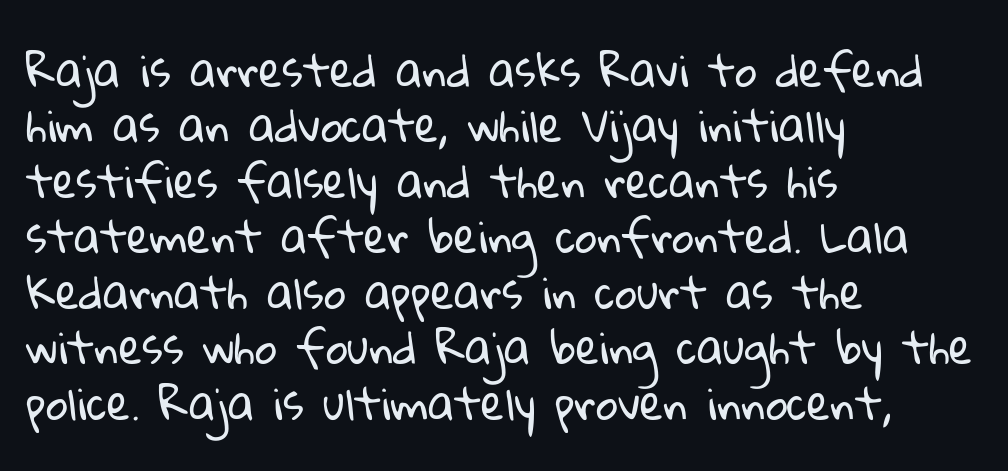
Layout note: lines flush left. The face used here is a sans, in the tradition of grotesques and geometrics. Caption: standard tracking, unaltered. Has an underline been added? It has not. Varying glyph widths throughout — classic text-font behaviour.
